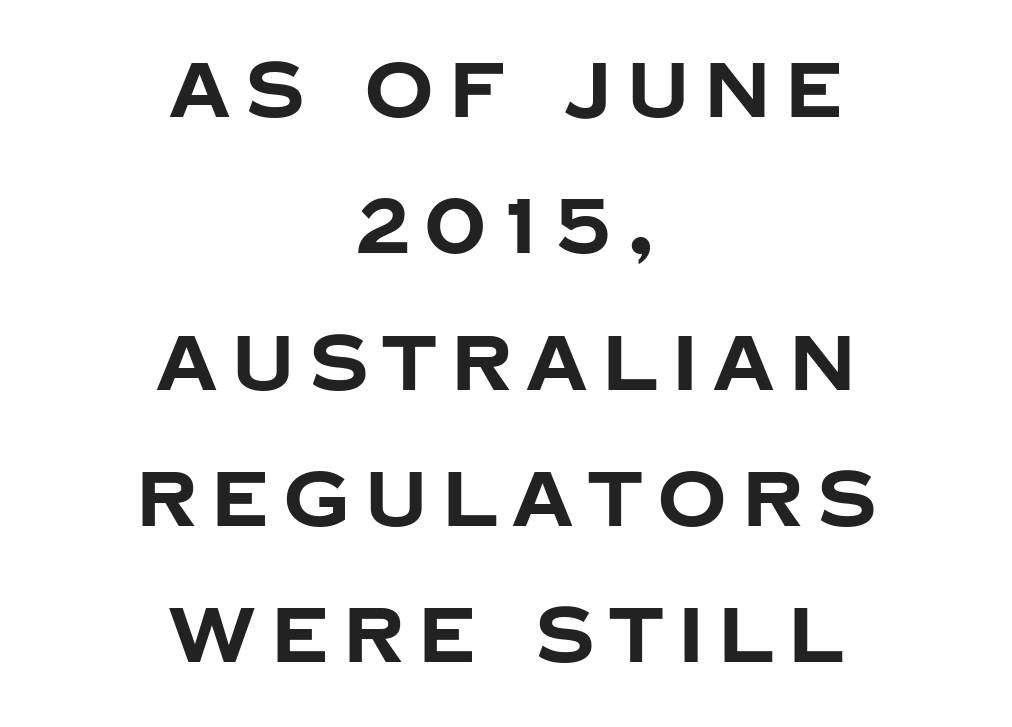
{"serif": "no", "italic": "no", "bold": "yes", "weight": "bold", "width": "normal", "stroke_contrast": "low", "x_height": "large", "monospaced": "no", "underline": "no", "align": "center", "line_spacing_ratio": 1.77, "glyph_px": 77}
